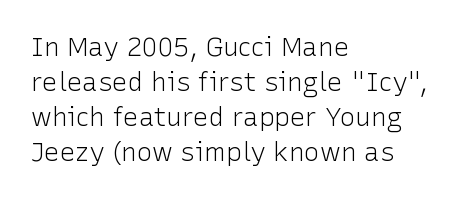
The image shows 26 px text type, upright; set left-aligned, normal line spacing (1.35x), normal letter spacing, not underlined.
